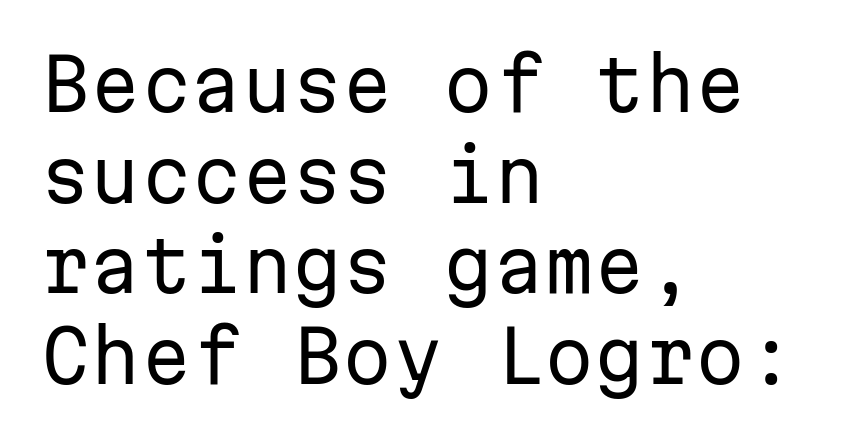
The image shows 72 px regular-weight sans-serif type, upright, monospaced; set left-aligned, normal line spacing (1.26x), normal letter spacing, not underlined; low stroke contrast and a medium x-height.
